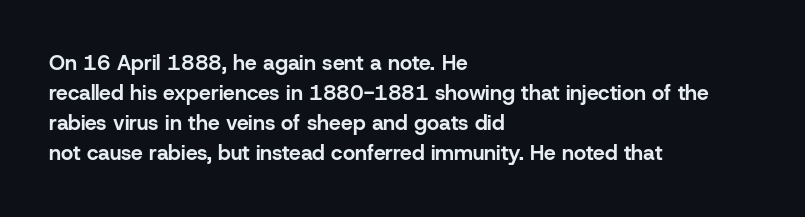
The image shows 21 px bold type, upright; set left-aligned, normal line spacing (1.43x), normal letter spacing, not underlined.
